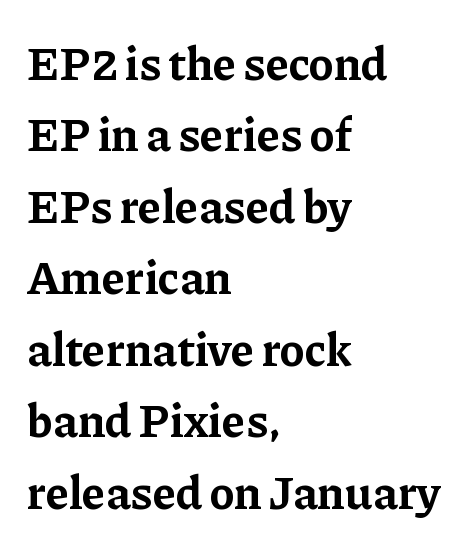
The image shows 47 px bold serif type, upright; set left-aligned, normal line spacing (1.52x), normal letter spacing, not underlined; low stroke contrast and a medium x-height.
